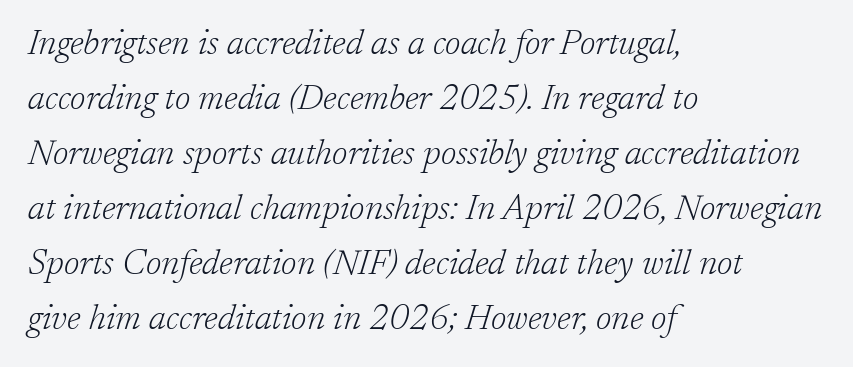
Heft: none added — not bold. Clear beneath every line of the passage. Slanted lettering throughout. The face used here is seriffed, in the tradition of book romans. The lines are quadded left.
